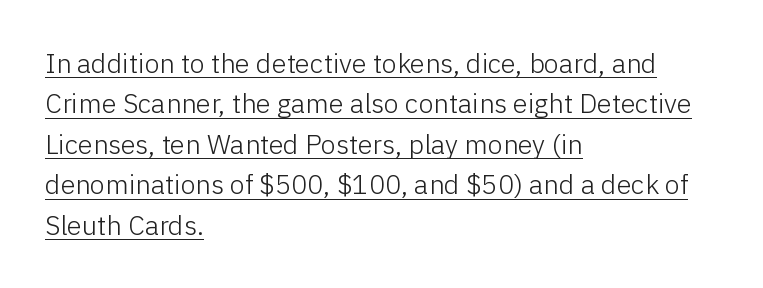
{"italic": "no", "bold": "no", "underline": "yes", "align": "left", "line_spacing": "normal", "line_spacing_ratio": 1.5, "letter_spacing": "normal", "letter_spacing_em": 0.0, "glyph_px": 27}
